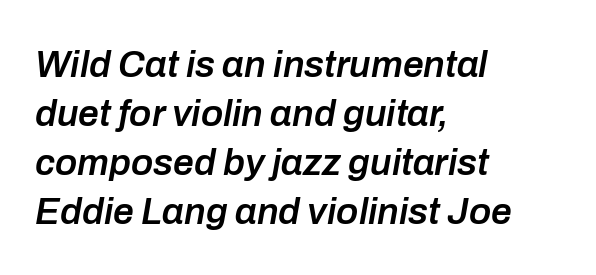
Here the designer chose a conventional face with non-uniform glyph widths. Designer's note — italics engaged. The face used here is a semibold: visibly heavier than regular, lighter than bold. Alignment: flush left.
